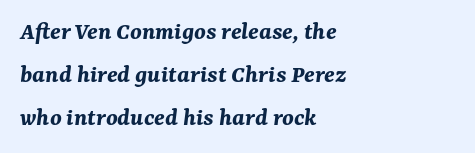
{"italic": "yes", "lean": "right", "slant_degrees": 7, "bold": "yes", "underline": "no", "align": "left", "line_spacing": "normal", "line_spacing_ratio": 1.65, "letter_spacing": "normal", "letter_spacing_em": 0.0, "glyph_px": 26}
